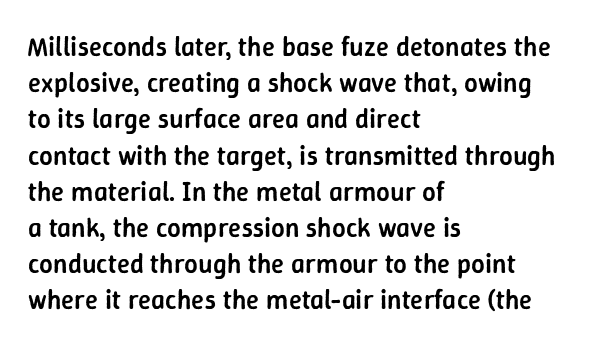
The image shows 27 px text type, upright; set left-aligned, normal line spacing (1.34x), normal letter spacing, not underlined.
